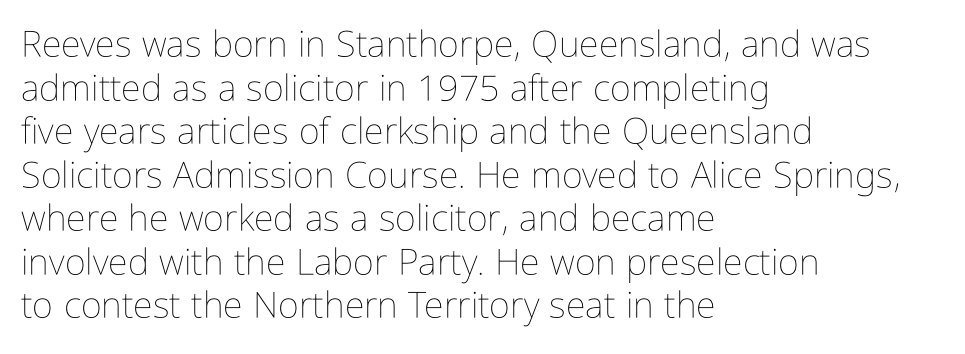
Caption: multi-line text, flush left, ragged right. The zone under the glyphs is completely vacant. Here the designer chose a conventional face with non-uniform glyph widths. The passage shown has conventional tracking throughout. Posture: straight, roman, zero tilt.
